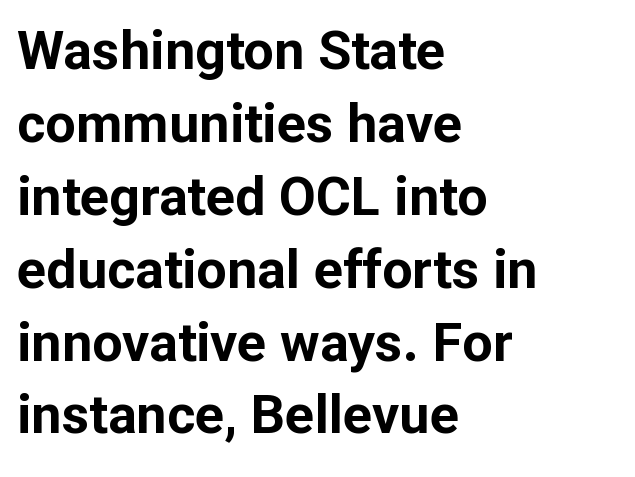
{"serif": "no", "italic": "no", "bold": "yes", "weight": "bold", "width": "normal", "stroke_contrast": "low", "x_height": "medium", "monospaced": "no", "underline": "no", "align": "left", "line_spacing": "normal", "line_spacing_ratio": 1.35, "letter_spacing": "normal", "letter_spacing_em": 0.0, "glyph_px": 54}
